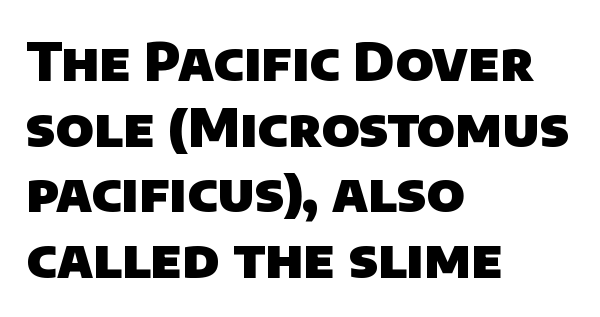
Q: Is the text bold? A: Yes.
Q: Is the typeface a serif or a sans-serif typeface? A: Sans-serif.
Q: Is the text underlined? A: No.
Q: How is the paragraph aligned? A: Left-aligned.
Q: Is the spacing between letters normal or unusually wide? A: Normal.
Q: Width (condensed, normal, or wide)? A: Normal.
Q: Stroke contrast? A: Low.
Q: x-height? A: Large.
Q: Monospaced? A: No.
